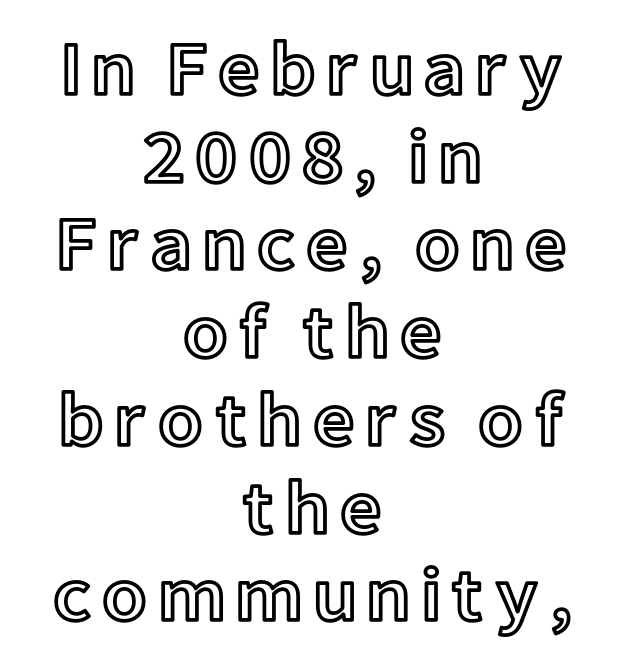
The paragraph shown floats in the horizontal middle. Here the designer chose a conventional face with non-uniform glyph widths. The baseline area is clear. Style check: upright.
